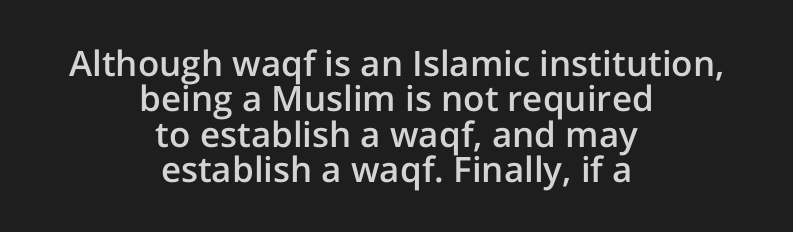
The designer dialed line spacing down below the default. Each letter keeps its own natural width here, so spacing adapts to shape. To sum up the face: it is a sans, with no serifs. The lines in this sample share a center point and differ in where they start and stop.
